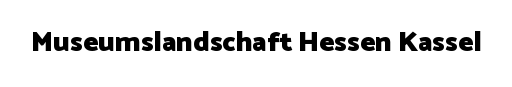
Is the type bold? Yes — the strokes are clearly thick and heavy. In terms of letterspacing, this is plain default setting. The space directly below the letters is spotless. Check where the strokes stop: nothing finishes them off — pure sans. Each letter keeps its own natural width here, so spacing adapts to shape.
